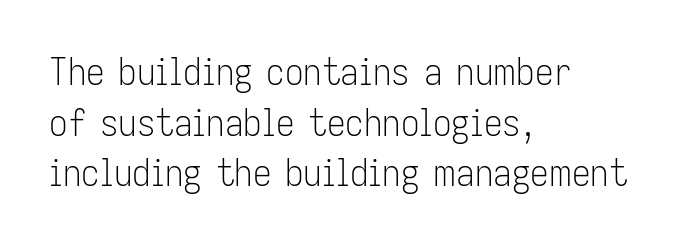
{"serif": "no", "italic": "no", "bold": "no", "weight": "light", "width": "condensed", "stroke_contrast": "low", "x_height": "medium", "monospaced": "no", "underline": "no", "align": "left", "line_spacing": "normal", "line_spacing_ratio": 1.37, "letter_spacing": "normal", "letter_spacing_em": 0.0, "glyph_px": 37}
